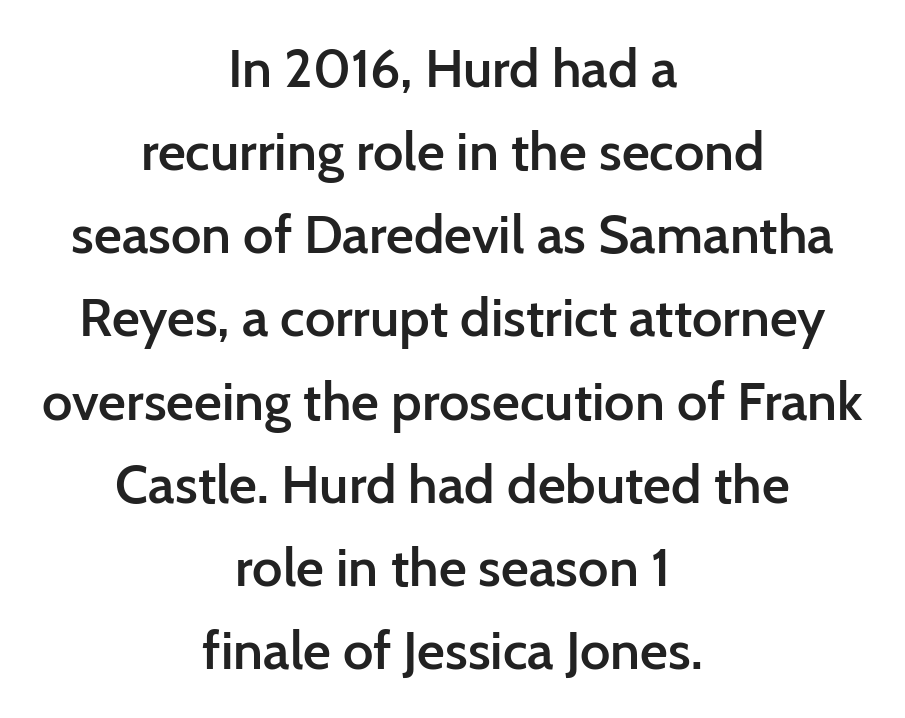
Q: Is the text bold? A: Semi-bold.
Q: Is the text italic (slanted)? A: No, it is upright.
Q: Is the typeface a serif or a sans-serif typeface? A: Sans-serif.
Q: Is the text underlined? A: No.
Q: How is the paragraph aligned? A: Centered.
Q: Is the spacing between letters normal or unusually wide? A: Normal.
Q: Is the spacing between lines tight, normal or loose? A: Normal.
Q: Width (condensed, normal, or wide)? A: Normal.
Q: Stroke contrast? A: Low.
Q: x-height? A: Medium.
Q: Monospaced? A: No.
